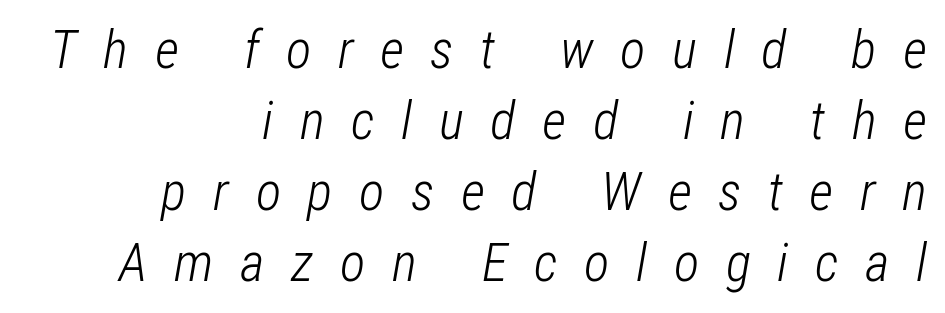
Q: Is the text bold? A: No.
Q: Is the text italic (slanted)? A: Yes, it leans right by about 12 degrees.
Q: Is the text underlined? A: No.
Q: How is the paragraph aligned? A: Right-aligned.
Q: Is the spacing between letters normal or unusually wide? A: Unusually wide.
Q: Is the spacing between lines tight, normal or loose? A: Normal.
Q: Width (condensed, normal, or wide)? A: Condensed.
Q: Stroke contrast? A: Low.
Q: x-height? A: Medium.
Q: Monospaced? A: No.
